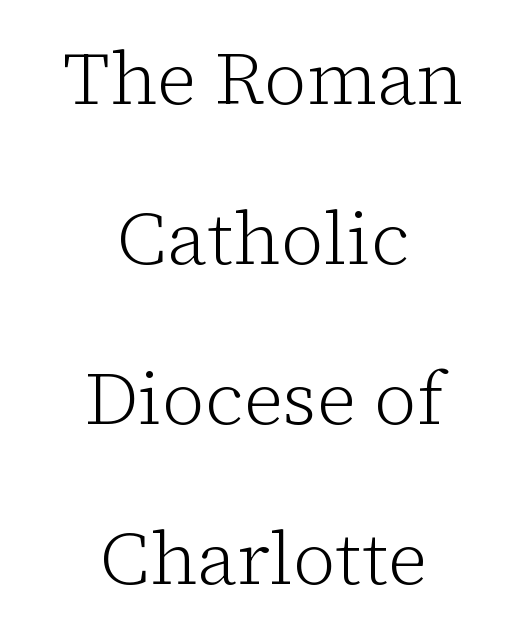
Q: Is the text bold? A: No.
Q: Is the text italic (slanted)? A: No, it is upright.
Q: Is the typeface a serif or a sans-serif typeface? A: Serif.
Q: Is the text underlined? A: No.
Q: How is the paragraph aligned? A: Centered.
Q: Is the spacing between letters normal or unusually wide? A: Normal.
Q: Is the spacing between lines tight, normal or loose? A: Loose.
Q: Width (condensed, normal, or wide)? A: Normal.
Q: Stroke contrast? A: Low.
Q: x-height? A: Medium.
Q: Monospaced? A: No.
